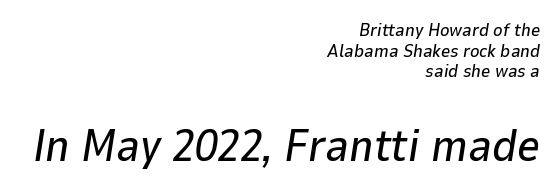
{"italic": "yes", "lean": "right", "slant_degrees": 9, "width": "normal", "stroke_contrast": "low", "x_height": "medium", "monospaced": "no", "underline": "no", "align": "right", "line_spacing": "tight", "line_spacing_ratio": 1.15, "letter_spacing": "normal", "letter_spacing_em": 0.0, "larger_block": "second", "size_ratio": 2.5, "glyph_px": 45}
